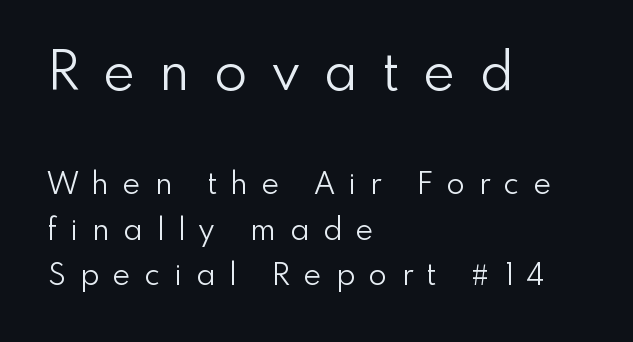
The image shows 53 px light sans-serif type, upright; set left-aligned, normal line spacing (1.51x), unusually wide letter spacing (+0.48 em), not underlined; the first (top) block is 1.77x larger; low stroke contrast and a small x-height.
